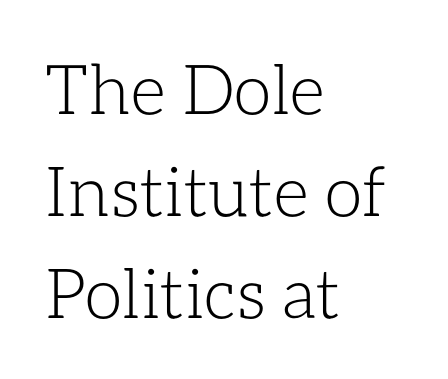
Every stem runs plumb, perpendicular to the baseline. Which margin do the lines hug? The left one — the right edge is uneven. Think of a printed novel: that variable character pitch is what you see here. Decoration check: the copy has no underline. The horizontal fit of the characters is conventional and even. The cut favours lightness, reaching ordinary text weight at its darkest.
